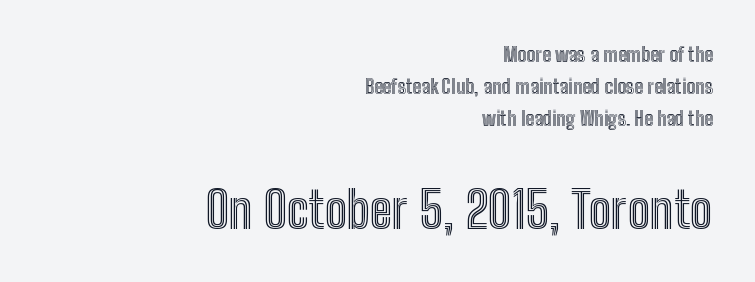
Q: Is the text italic (slanted)? A: No, it is upright.
Q: Is the text underlined? A: No.
Q: How is the paragraph aligned? A: Right-aligned.
Q: Is the spacing between letters normal or unusually wide? A: Normal.
Q: Is the spacing between lines tight, normal or loose? A: Normal.
Q: Which block of text is set in a larger size, the first (top) or the second (bottom)? A: The second (bottom) one.
Q: Width (condensed, normal, or wide)? A: Condensed.
Q: x-height? A: Medium.
Q: Monospaced? A: No.
